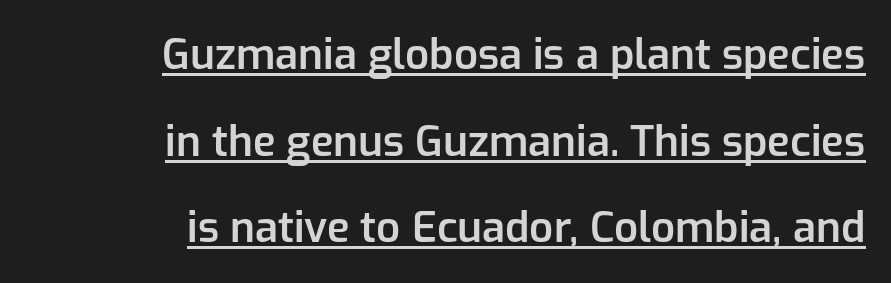
The image shows 42 px semibold sans-serif type, upright; set right-aligned, loose line spacing (2.06x), normal letter spacing, underlined; low stroke contrast and a medium x-height.
